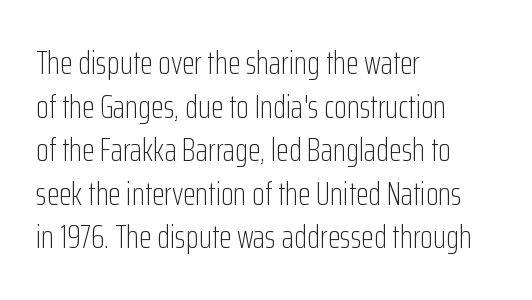
The image shows 33 px light, condensed sans-serif type, upright; set left-aligned, normal line spacing (1.32x), normal letter spacing, not underlined; low stroke contrast and a medium x-height.
